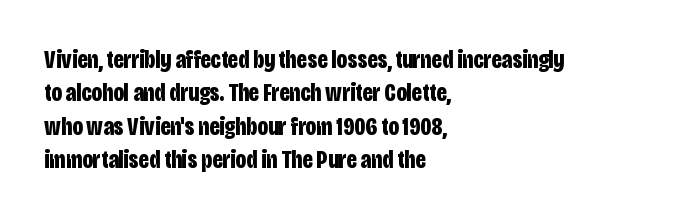
Notice how the passage keeps a crisp vertical edge on the left only. Ordinary non-slanted type is in use. This sample uses plain, unmodified letter spacing. Strong, thick strokes mark this as bold type. Normally led — the rows are evenly, conventionally spaced.
